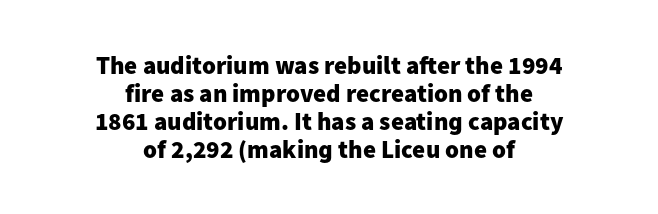
A typesetter would call this zero additional tracking. The characters look thick and weighty, a clear bold. The leading is snug, giving the passage a crowded texture. Posture: straight, roman, zero tilt.
